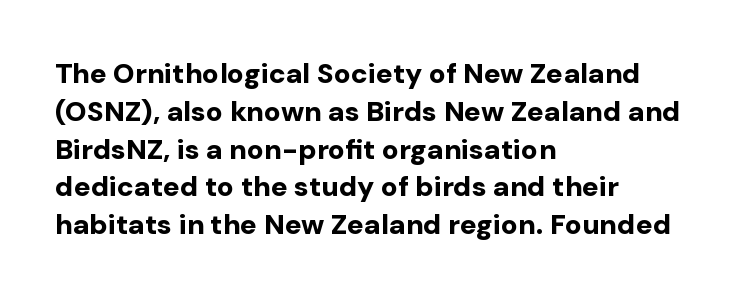
Line beginnings align vertically; line endings do not. You'd pick this weight for a headline — it's a proper bold. There is no visible air inserted between adjacent glyphs. Each row of text sits above clean, open space. The glyphs in this specimen are sans serif.
